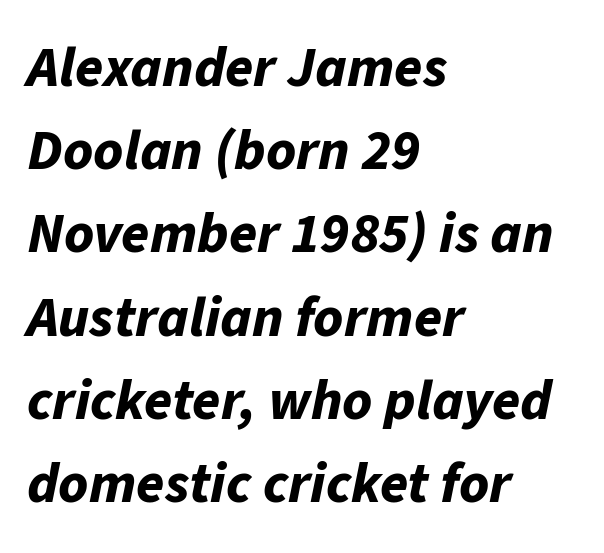
The rows are spaced the way most documents space them. Between one letter and the next there's only the usual sliver of space. The font's italic variant was chosen for this text. Compared with a centered layout, this one pins lines to the left instead. Rule under the text: the space is simply empty.
